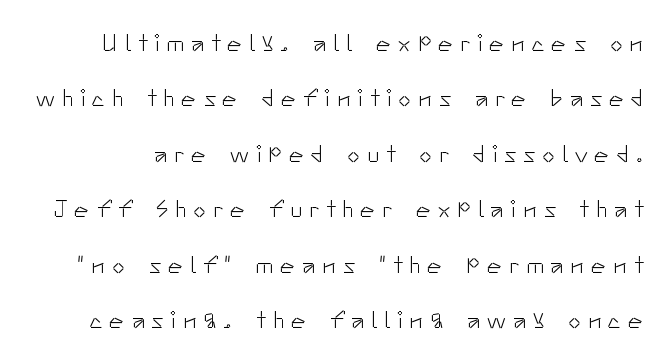
The image shows 25 px text type, upright; set loose line spacing (2.22x), unusually wide letter spacing (+0.28 em), not underlined.
